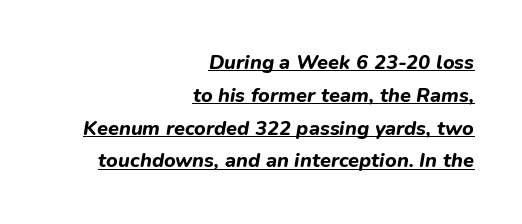
{"italic": "yes", "lean": "right", "slant_degrees": 9, "bold": "yes", "underline": "yes", "align": "right", "line_spacing": "normal", "line_spacing_ratio": 1.64, "letter_spacing": "normal", "letter_spacing_em": 0.0, "glyph_px": 20}
